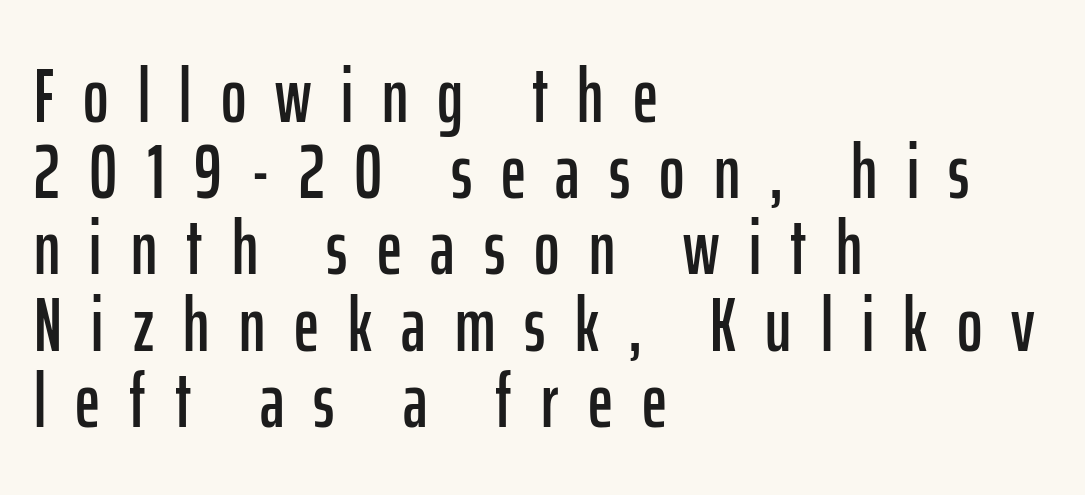
The image shows 77 px condensed sans-serif type, upright; set left-aligned, tight line spacing (0.99x), unusually wide letter spacing (+0.38 em), not underlined; low stroke contrast and a medium x-height.
